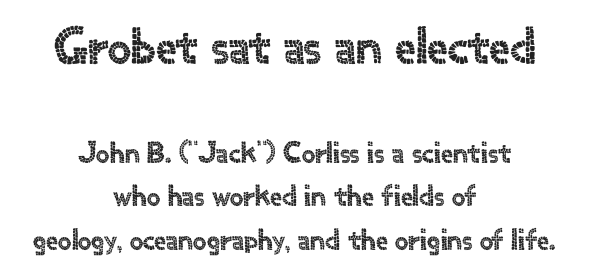
The face used here appears at its bigger size in the upper chunk. Any mark beneath the type? The region is blank. The text block is weighted toward neither margin, spreading evenly from the middle. Typographically, this falls in the sans-serif category. A roman cut, with each character standing at attention.
